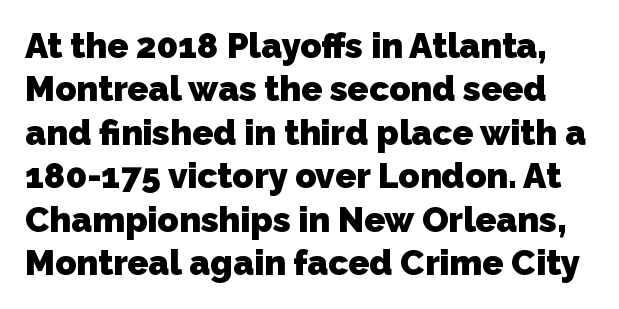
Q: Is the text bold? A: Yes.
Q: Is the typeface a serif or a sans-serif typeface? A: Sans-serif.
Q: Is the text underlined? A: No.
Q: Is the spacing between letters normal or unusually wide? A: Normal.
Q: Width (condensed, normal, or wide)? A: Normal.
Q: Stroke contrast? A: Low.
Q: x-height? A: Medium.
Q: Monospaced? A: No.
